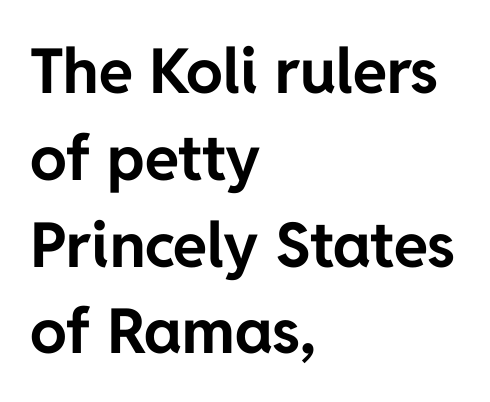
Q: Is the text bold? A: Yes.
Q: Is the text italic (slanted)? A: No, it is upright.
Q: Is the typeface a serif or a sans-serif typeface? A: Sans-serif.
Q: Is the text underlined? A: No.
Q: How is the paragraph aligned? A: Left-aligned.
Q: Is the spacing between letters normal or unusually wide? A: Normal.
Q: Is the spacing between lines tight, normal or loose? A: Normal.
Q: Width (condensed, normal, or wide)? A: Normal.
Q: Stroke contrast? A: Low.
Q: x-height? A: Medium.
Q: Monospaced? A: No.
